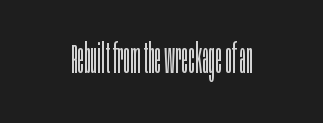
The image shows 41 px light, condensed sans-serif type, upright; set centered, normal letter spacing, not underlined; low stroke contrast and a large x-height.
